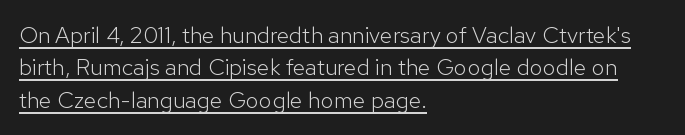
{"italic": "no", "bold": "no", "underline": "yes", "align": "left", "line_spacing": "normal", "line_spacing_ratio": 1.41, "letter_spacing": "normal", "letter_spacing_em": 0.0, "glyph_px": 23}
